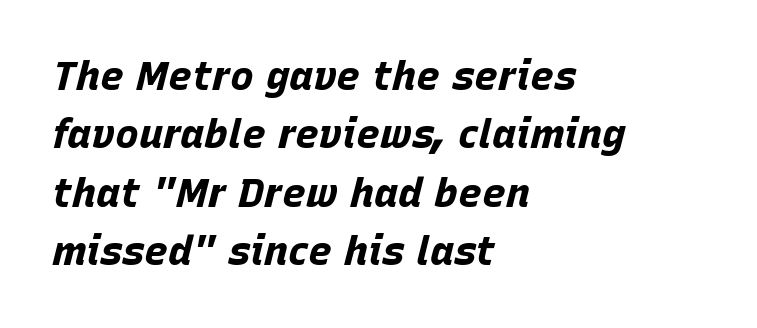
The area under the type is left untouched. A typesetter would call this leading conventional body-copy spacing. Proportional: the letters do not fall into vertical columns. The passage shown has conventional tracking throughout. Notice how the passage keeps a crisp vertical edge on the left only.
